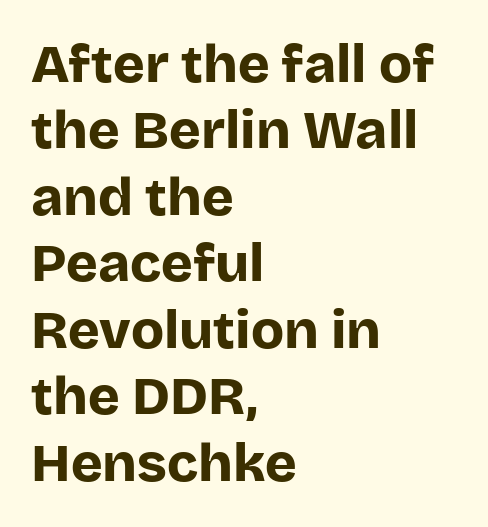
The image shows 54 px bold sans-serif type, upright; set left-aligned, line spacing 1.23x, normal letter spacing, not underlined; low stroke contrast and a large x-height.
